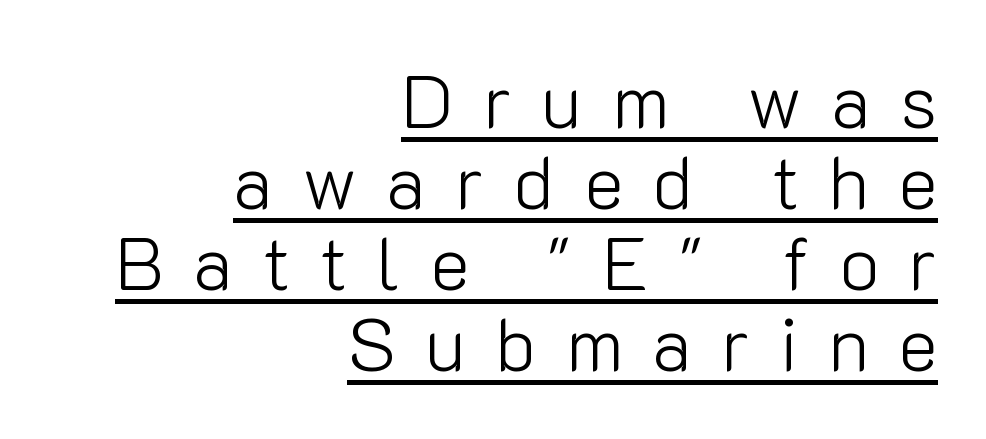
Q: Is the text bold? A: No.
Q: Is the text italic (slanted)? A: No, it is upright.
Q: Is the typeface a serif or a sans-serif typeface? A: Sans-serif.
Q: Is the text underlined? A: Yes.
Q: How is the paragraph aligned? A: Right-aligned.
Q: Is the spacing between letters normal or unusually wide? A: Unusually wide.
Q: Is the spacing between lines tight, normal or loose? A: Tight.
Q: Width (condensed, normal, or wide)? A: Normal.
Q: Stroke contrast? A: Low.
Q: x-height? A: Medium.
Q: Monospaced? A: No.
